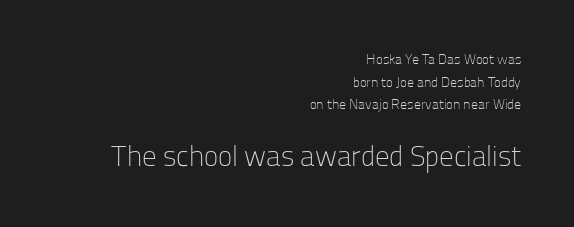
Q: Is the text bold? A: No.
Q: Is the text italic (slanted)? A: No, it is upright.
Q: Is the typeface a serif or a sans-serif typeface? A: Sans-serif.
Q: Is the text underlined? A: No.
Q: How is the paragraph aligned? A: Right-aligned.
Q: Is the spacing between letters normal or unusually wide? A: Normal.
Q: Is the spacing between lines tight, normal or loose? A: Normal.
Q: Which block of text is set in a larger size, the first (top) or the second (bottom)? A: The second (bottom) one.
Q: Width (condensed, normal, or wide)? A: Normal.
Q: Stroke contrast? A: Low.
Q: x-height? A: Medium.
Q: Monospaced? A: No.
